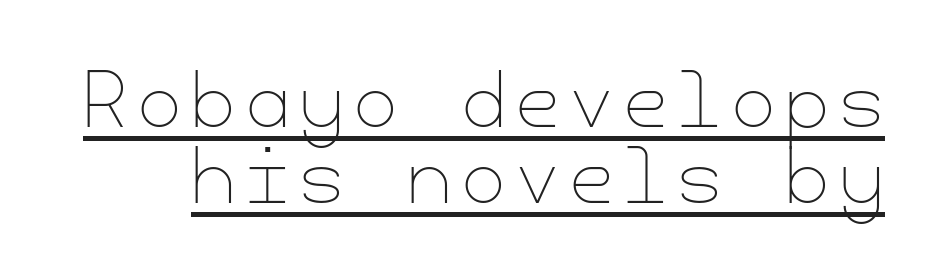
Q: Is the text bold? A: No.
Q: Is the text italic (slanted)? A: No, it is upright.
Q: Is the text underlined? A: Yes.
Q: Is the spacing between lines tight, normal or loose? A: Tight.
Q: Width (condensed, normal, or wide)? A: Normal.
Q: Stroke contrast? A: Low.
Q: x-height? A: Small.
